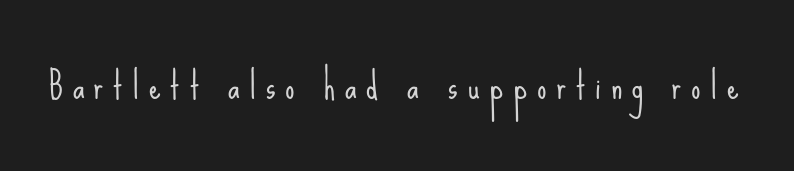
The image shows 37 px light, condensed sans-serif type, upright; set unusually wide letter spacing (+0.27 em), not underlined; low stroke contrast and a small x-height.
